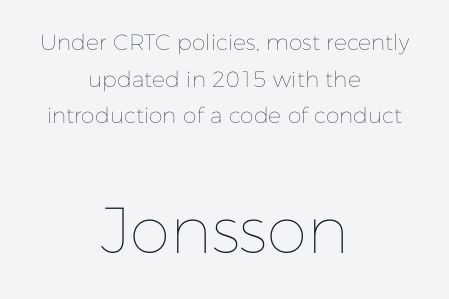
The image shows 65 px thin type, upright; set centered, normal line spacing (1.67x), normal letter spacing, not underlined; the second (bottom) block is 2.95x larger; low stroke contrast and a medium x-height.
